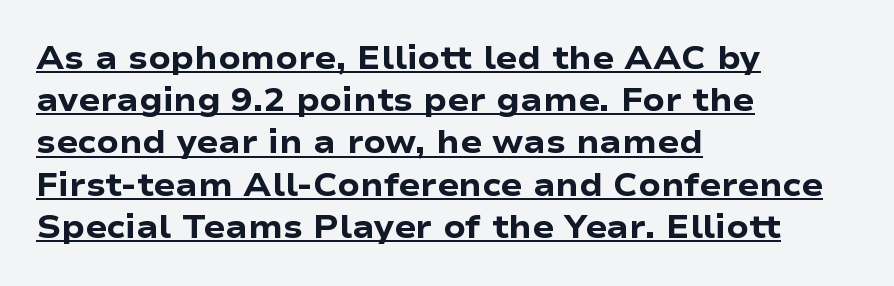
These lines sit exactly where default settings would place them. Spacing between characters is what you'd get straight out of the box. Reading down the block, your eye returns to a fixed left position each line. The sample has been set heavy, in full bold.
